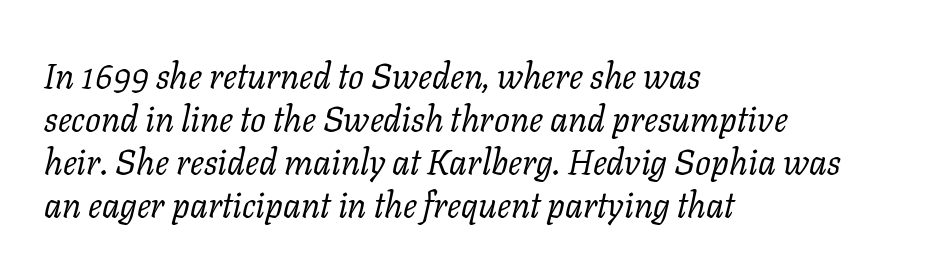
The image shows 35 px regular-weight serif type, italic (leaning right); set left-aligned, line spacing 1.23x, normal letter spacing, not underlined; low stroke contrast and a medium x-height.
